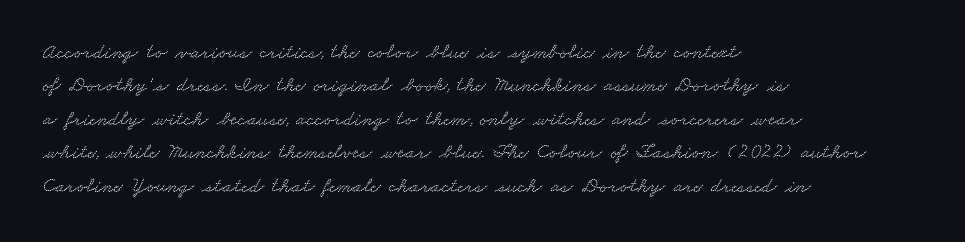
Here the glyphs are tracked normally, forming tight word shapes. Unmarked baselines from the first word to the last. Visually the block forms a straight wall on the left and a jagged coastline on the right. The space between consecutive lines is moderate.
